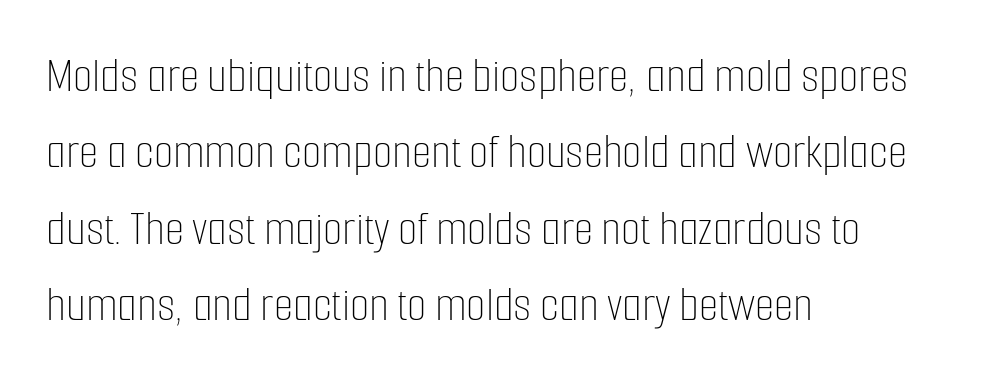
Every character sits straight up, as roman type does. Type without underlining. Varying glyph widths throughout — classic text-font behaviour. Weight class: somewhere from thin through regular. Honestly, the row spacing looks completely unremarkable. All the whitespace from short lines collects on the right.
